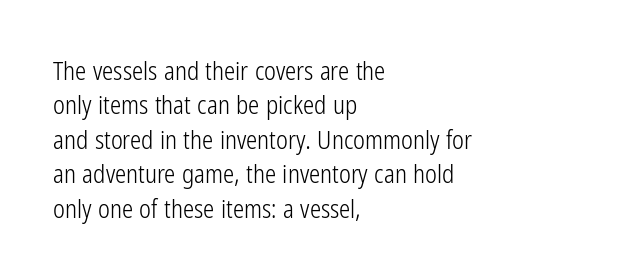
Spacing between characters is what you'd get straight out of the box. The passage shown is not underscored anywhere. The lines in this sample share a left origin and differ only in where they stop. The lines sit at an ordinary, default distance from one another. Is the type heavy? It reads as light-to-regular instead.
